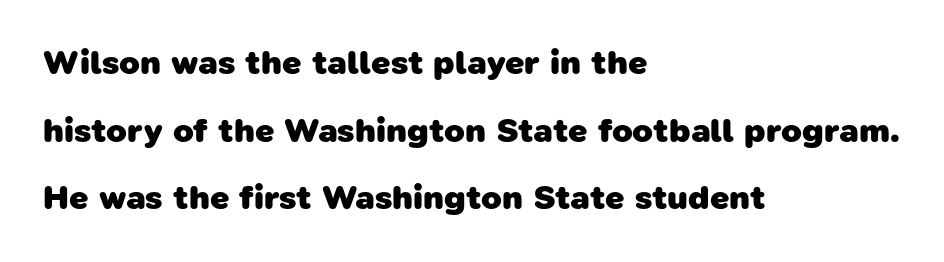
Q: Is the text bold? A: Yes.
Q: Is the typeface a serif or a sans-serif typeface? A: Sans-serif.
Q: Is the text underlined? A: No.
Q: How is the paragraph aligned? A: Left-aligned.
Q: Is the spacing between letters normal or unusually wide? A: Normal.
Q: Is the spacing between lines tight, normal or loose? A: Loose.
Q: Width (condensed, normal, or wide)? A: Normal.
Q: Stroke contrast? A: Low.
Q: x-height? A: Medium.
Q: Monospaced? A: No.
